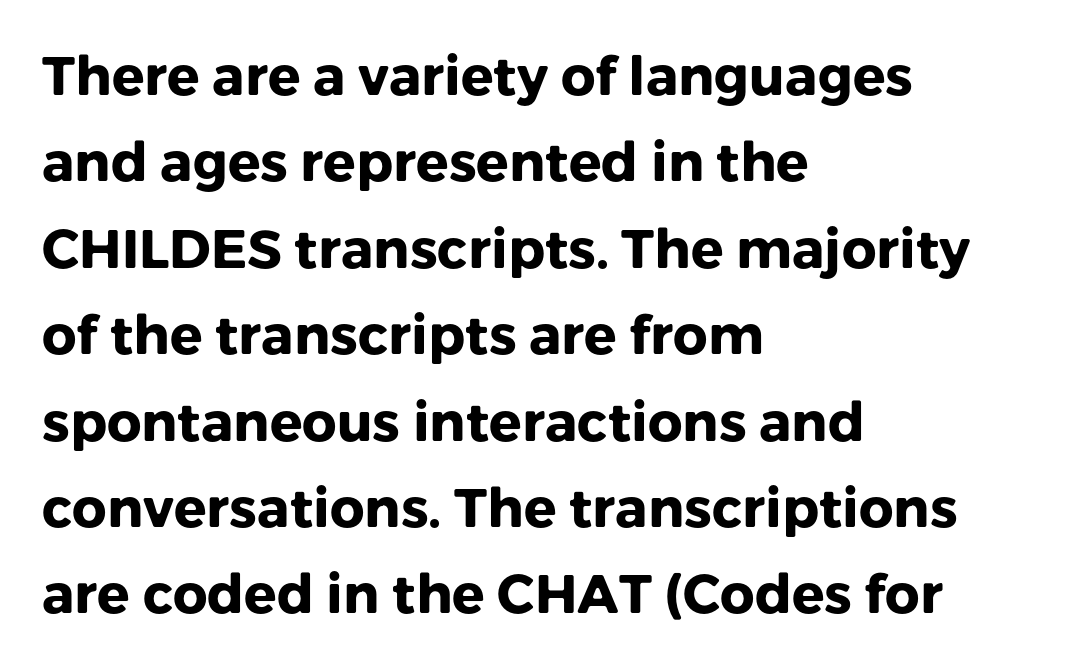
The rendering uses a moderate line-height, typical for paragraphs. Caption: multi-line text, flush left, ragged right. These lines are rendered in a variable-pitch font. The rendering uses a bold face; every stroke is thick and dark. The rendering keeps characters at their native spacing. Does the lettering tilt? It doesn't — this is upright.
